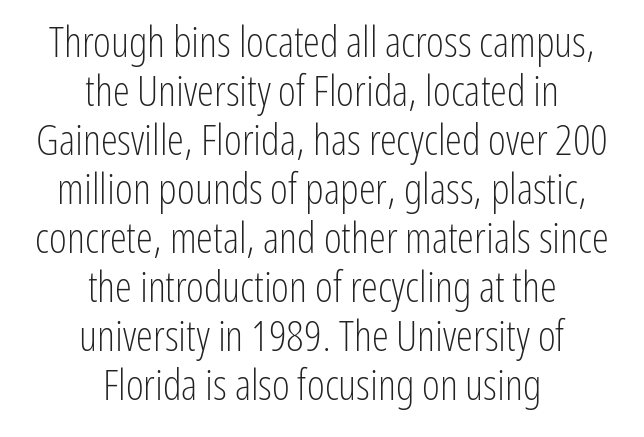
The image shows 43 px light, condensed sans-serif type, upright; set centered, tight line spacing (1.14x), normal letter spacing, not underlined; low stroke contrast and a medium x-height.
